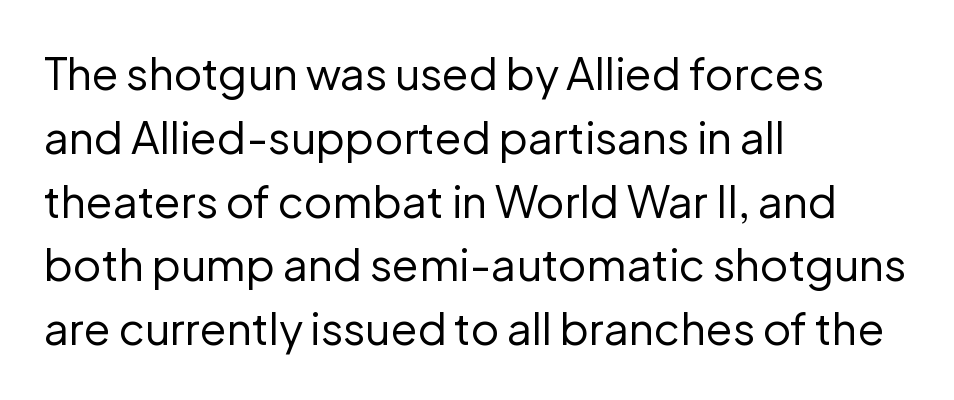
{"serif": "no", "italic": "no", "bold": "no", "weight": "regular", "width": "normal", "stroke_contrast": "low", "x_height": "medium", "monospaced": "no", "underline": "no", "align": "left", "line_spacing": "normal", "line_spacing_ratio": 1.45, "letter_spacing": "normal", "letter_spacing_em": 0.0, "glyph_px": 44}
